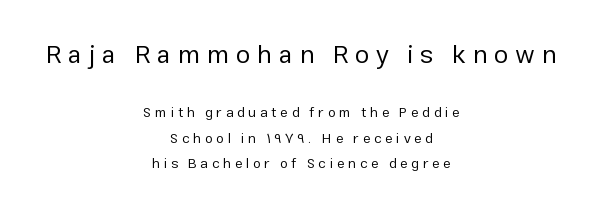
Q: Is the text bold? A: No.
Q: Is the text italic (slanted)? A: No, it is upright.
Q: Is the text underlined? A: No.
Q: How is the paragraph aligned? A: Centered.
Q: Is the spacing between letters normal or unusually wide? A: Unusually wide.
Q: Which block of text is set in a larger size, the first (top) or the second (bottom)? A: The first (top) one.
